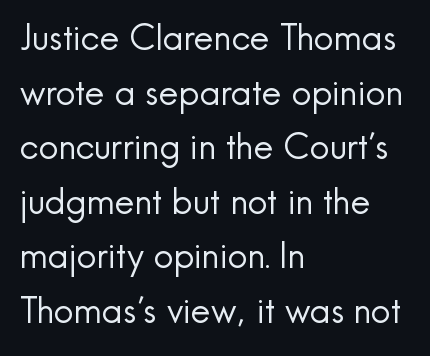
Note the varied advance widths — an 'i' is clearly narrower than an 'm'. Descender tails drop into unmarked territory. The text block is weighted toward the left margin, trailing off unevenly rightward. You can tell from the bare stems that sans-serif type was used. The rendering uses a moderate line-height, typical for paragraphs.
